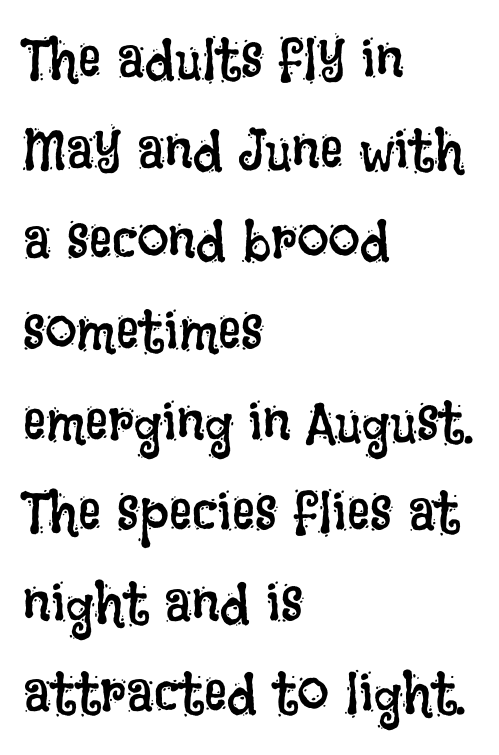
{"italic": "no", "bold": "no", "weight": "regular", "width": "condensed", "stroke_contrast": "low", "x_height": "large", "monospaced": "no", "underline": "no", "align": "left", "line_spacing": "normal", "line_spacing_ratio": 1.59, "letter_spacing": "normal", "letter_spacing_em": 0.0, "glyph_px": 57}
